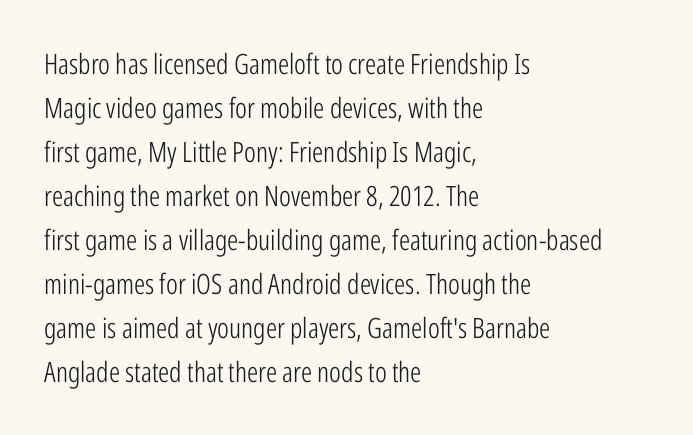
The image shows 28 px light, condensed sans-serif type, upright; set left-aligned, normal line spacing (1.57x), normal letter spacing, not underlined; low stroke contrast and a medium x-height.
